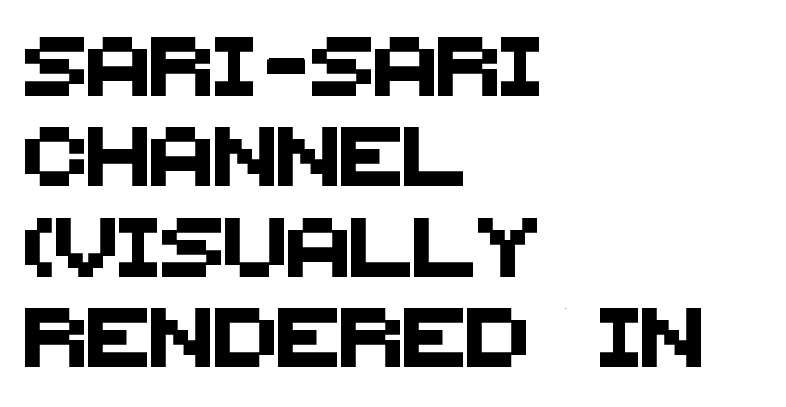
Looks like regular typesetting: each glyph gets only the width it needs. One glance says typical: line gaps are just what's usual. The passage shown is not underscored anywhere. Line beginnings align vertically; line endings do not. What stands out about the letter spacing? Nothing — it is the standard amount.
